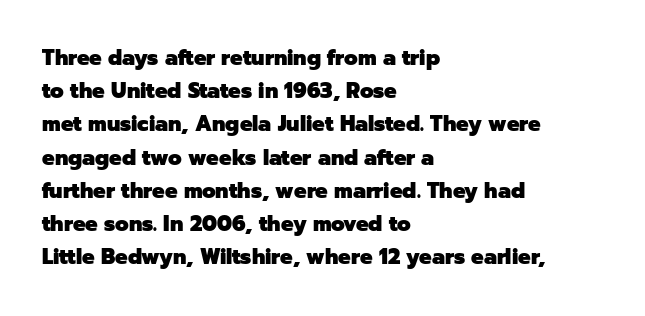
Q: Is the text bold? A: Yes.
Q: Is the text italic (slanted)? A: No, it is upright.
Q: Is the text underlined? A: No.
Q: How is the paragraph aligned? A: Left-aligned.
Q: Is the spacing between letters normal or unusually wide? A: Normal.
Q: Is the spacing between lines tight, normal or loose? A: Normal.
